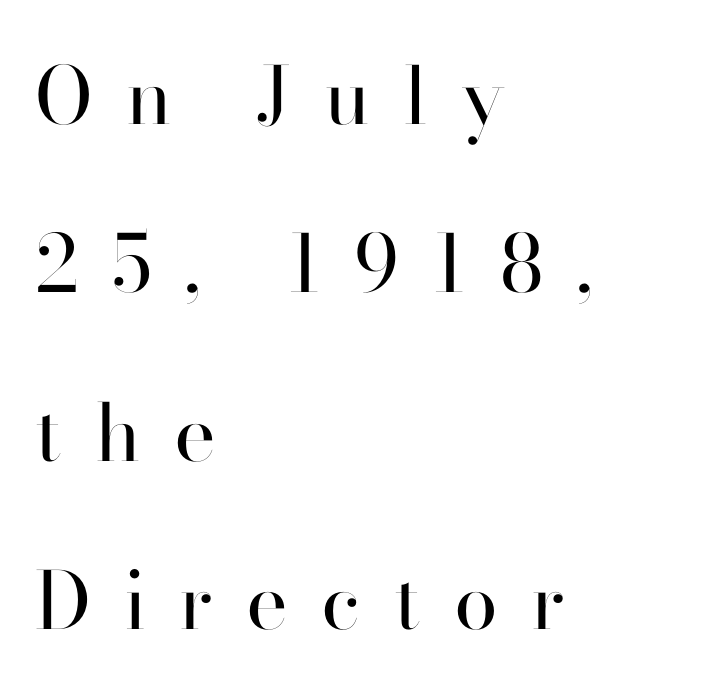
The vertical gap from one line to the next is large. Each letter keeps its own natural width here, so spacing adapts to shape. Regarding serifs, this sample does without them. Weight: in the light-to-regular range. Reading down the block, your eye returns to a fixed left position each line.
